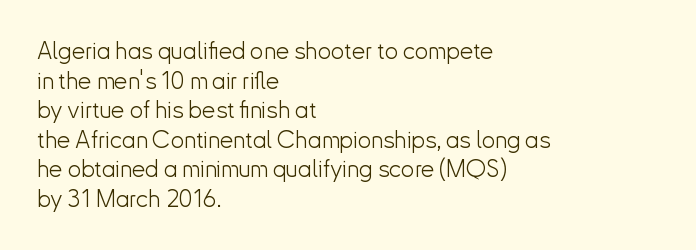
The image shows 24 px text type, upright; set left-aligned, line spacing 1.23x, normal letter spacing, not underlined.
